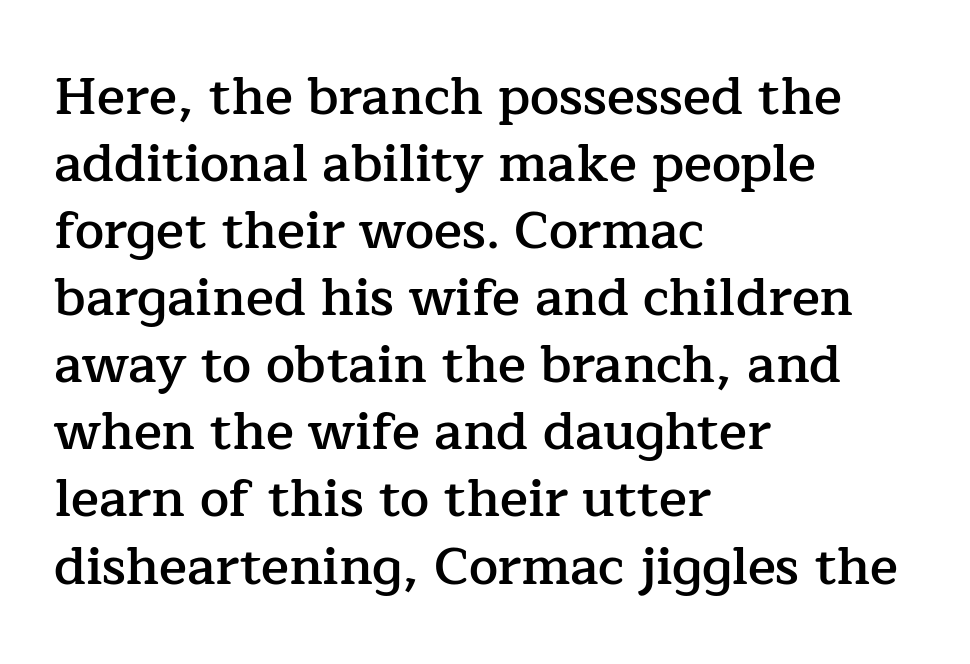
Alignment: flush left. Every character sits straight up, as roman type does. Spacing verdict: proportional, widths tailored to each character. Glyph-to-glyph distance matches everyday printed text.
